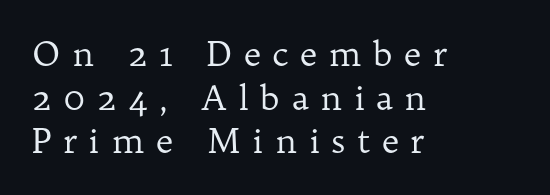
Small tapered or slab feet sit at the stroke ends, so this counts as serif. Line starts are locked; line ends wander. Glyph-to-glyph distance is far greater than everyday printed text. Quick note: underline off.
